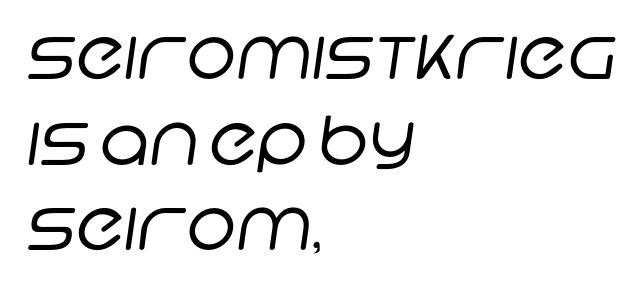
The image shows 68 px regular-weight sans-serif type; set left-aligned, normal line spacing (1.26x), normal letter spacing, not underlined; low stroke contrast and a large x-height.
